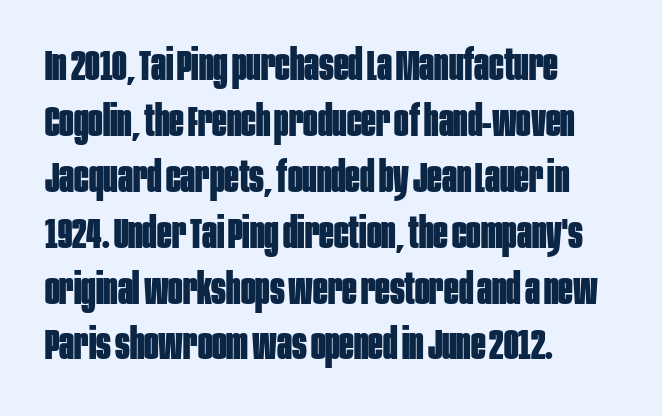
Q: Is the text bold? A: Yes.
Q: Is the text italic (slanted)? A: No, it is upright.
Q: Is the typeface a serif or a sans-serif typeface? A: Sans-serif.
Q: Is the text underlined? A: No.
Q: How is the paragraph aligned? A: Left-aligned.
Q: Is the spacing between letters normal or unusually wide? A: Normal.
Q: Is the spacing between lines tight, normal or loose? A: Normal.
Q: Width (condensed, normal, or wide)? A: Condensed.
Q: Stroke contrast? A: Low.
Q: x-height? A: Large.
Q: Monospaced? A: No.
